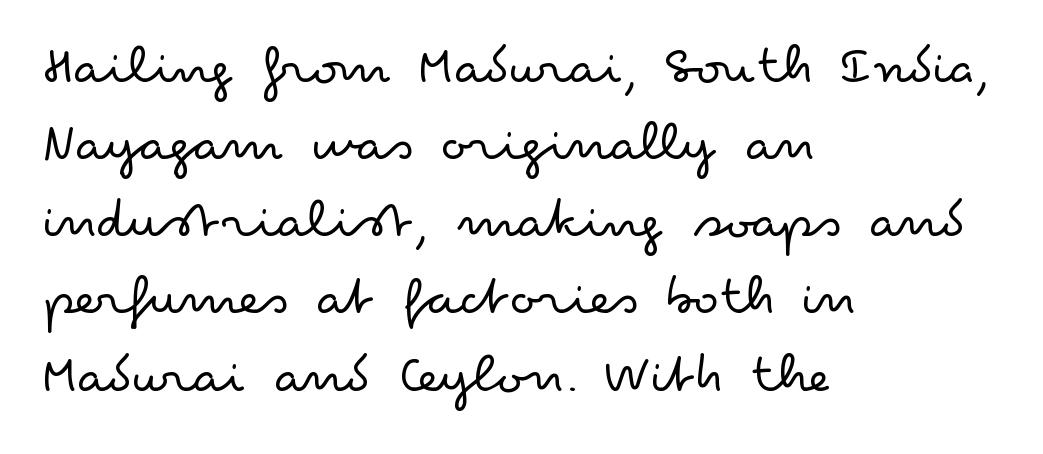
Unlike a traditional serif, this face leaves its strokes unadorned. Honestly, there is no underline to notice here at all. The rendering uses a moderate line-height, typical for paragraphs. Observe the ordinary spacing: letters are neighbours, not strangers. A light-to-regular cut is what we see here.
